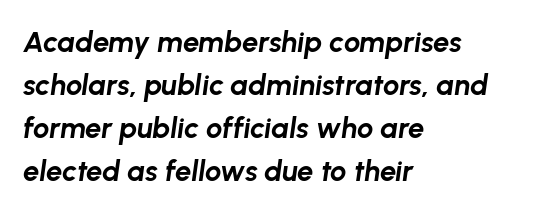
One-word summary of the alignment: left. Decoration check: the copy has no underline. You'd pick this weight for a headline — it's a proper bold. You can tell it's italic because the verticals aren't actually vertical. Each letter keeps its own natural width here, so spacing adapts to shape.
